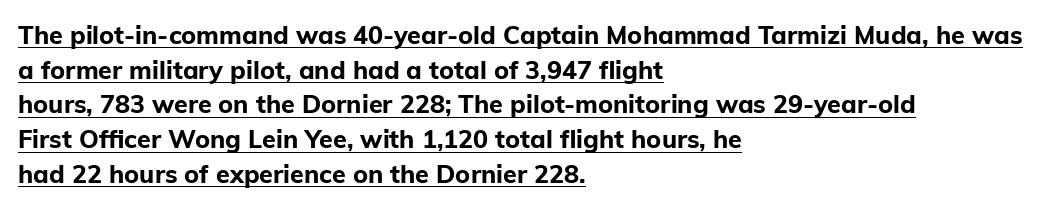
{"italic": "no", "bold": "yes", "underline": "yes", "align": "left", "line_spacing": "normal", "line_spacing_ratio": 1.39, "letter_spacing": "normal", "letter_spacing_em": 0.0, "glyph_px": 25}
